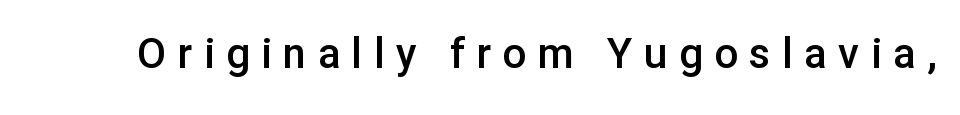
Q: Is the text bold? A: Semi-bold.
Q: Is the text italic (slanted)? A: No, it is upright.
Q: Is the typeface a serif or a sans-serif typeface? A: Sans-serif.
Q: Is the text underlined? A: No.
Q: Is the spacing between letters normal or unusually wide? A: Unusually wide.
Q: Width (condensed, normal, or wide)? A: Normal.
Q: Stroke contrast? A: Low.
Q: x-height? A: Medium.
Q: Monospaced? A: No.
